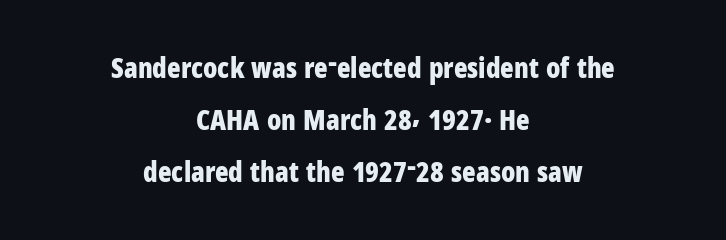
The letters stand upright; this is a roman face. The rendering uses natural spacing where letterforms have individual widths. Strokes here are thick enough to call this a true bold. The passage shown has conventional tracking throughout. A student would call this center alignment; a typographer would say set centered. I'd call this a sans setting — the letters go barefoot.
